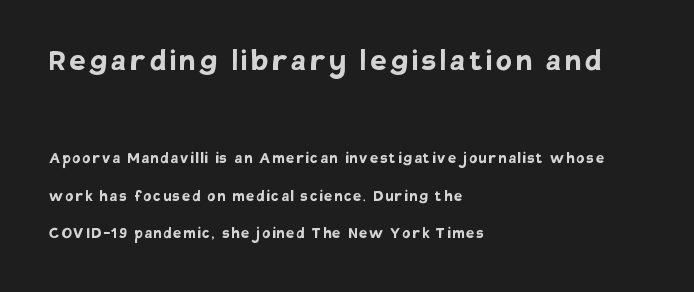
Q: Is the text bold? A: Yes.
Q: Is the text italic (slanted)? A: No, it is upright.
Q: Is the typeface a serif or a sans-serif typeface? A: Sans-serif.
Q: Is the text underlined? A: No.
Q: How is the paragraph aligned? A: Left-aligned.
Q: Is the spacing between lines tight, normal or loose? A: Loose.
Q: Which block of text is set in a larger size, the first (top) or the second (bottom)? A: The first (top) one.
Q: Width (condensed, normal, or wide)? A: Normal.
Q: Stroke contrast? A: Low.
Q: x-height? A: Large.
Q: Monospaced? A: No.
